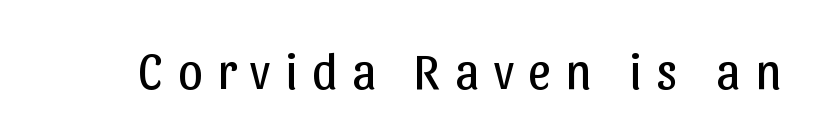
Heaviness? Minimal to ordinary, like unemphasized prose. Does the type have serifs? No, each stem ends abruptly. Bare-footed words on every line. These lines are rendered in a variable-pitch font.
